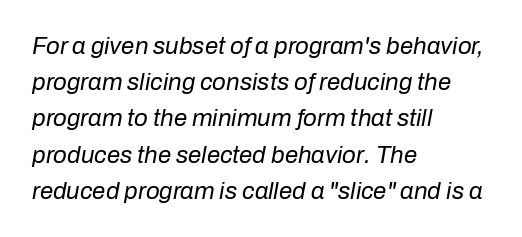
{"italic": "yes", "lean": "right", "slant_degrees": 10, "bold": "no", "underline": "no", "align": "left", "line_spacing": "normal", "line_spacing_ratio": 1.51, "letter_spacing": "normal", "letter_spacing_em": 0.0, "glyph_px": 24}
